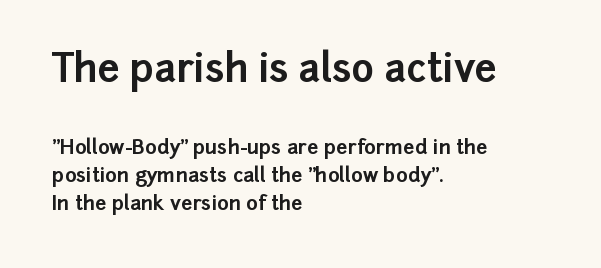
Q: Is the text bold? A: Yes.
Q: Is the text italic (slanted)? A: No, it is upright.
Q: Is the typeface a serif or a sans-serif typeface? A: Sans-serif.
Q: Is the text underlined? A: No.
Q: How is the paragraph aligned? A: Left-aligned.
Q: Is the spacing between letters normal or unusually wide? A: Normal.
Q: Is the spacing between lines tight, normal or loose? A: Normal.
Q: Which block of text is set in a larger size, the first (top) or the second (bottom)? A: The first (top) one.
Q: Width (condensed, normal, or wide)? A: Normal.
Q: Stroke contrast? A: Low.
Q: x-height? A: Medium.
Q: Monospaced? A: No.
